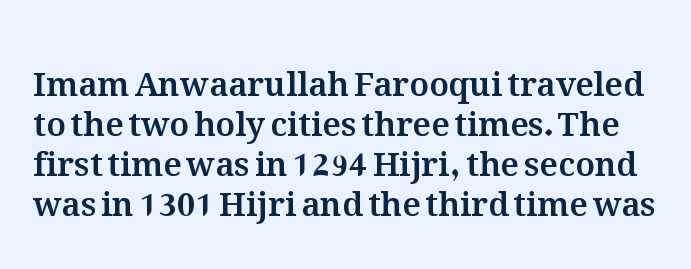
Q: Is the text italic (slanted)? A: No, it is upright.
Q: Is the text underlined? A: No.
Q: Is the spacing between letters normal or unusually wide? A: Normal.
Q: Width (condensed, normal, or wide)? A: Normal.
Q: Stroke contrast? A: Medium.
Q: x-height? A: Medium.
Q: Monospaced? A: No.
